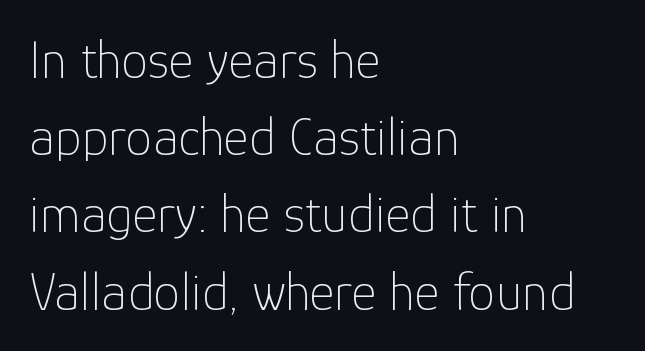
{"serif": "no", "italic": "no", "bold": "no", "weight": "thin", "width": "normal", "stroke_contrast": "low", "x_height": "medium", "monospaced": "no", "underline": "no", "align": "left", "line_spacing": "normal", "line_spacing_ratio": 1.43, "letter_spacing": "normal", "letter_spacing_em": 0.0, "glyph_px": 54}
